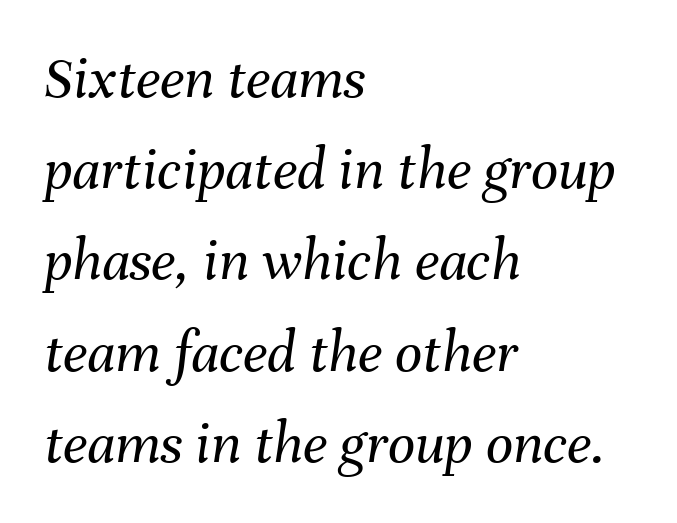
{"italic": "yes", "lean": "right", "slant_degrees": 8, "bold": "no", "weight": "regular", "width": "normal", "stroke_contrast": "medium", "x_height": "medium", "monospaced": "no", "underline": "no", "align": "left", "line_spacing": "normal", "line_spacing_ratio": 1.52, "letter_spacing": "normal", "letter_spacing_em": 0.0, "glyph_px": 60}
